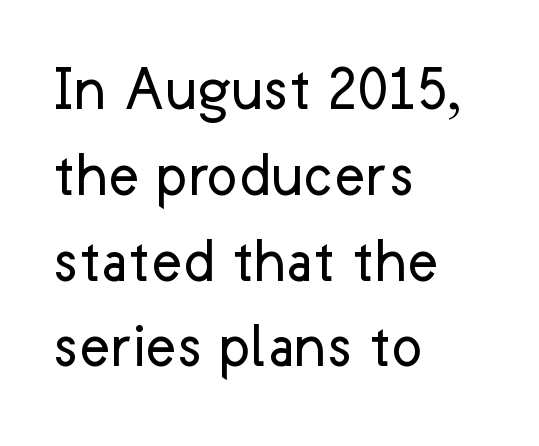
This rendering uses left alignment, leaving the right contour irregular. Rule under the text: the space is simply empty. Each letter keeps its own natural width here, so spacing adapts to shape. Regarding serifs, this sample does without them. A roman cut, with each character standing at attention.
